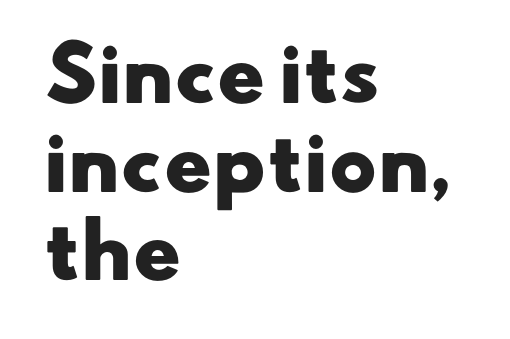
{"serif": "no", "bold": "yes", "weight": "heavy", "width": "wide", "stroke_contrast": "low", "x_height": "small", "monospaced": "no", "underline": "no", "align": "left", "line_spacing_ratio": 1.23, "letter_spacing": "normal", "letter_spacing_em": 0.0, "glyph_px": 72}
